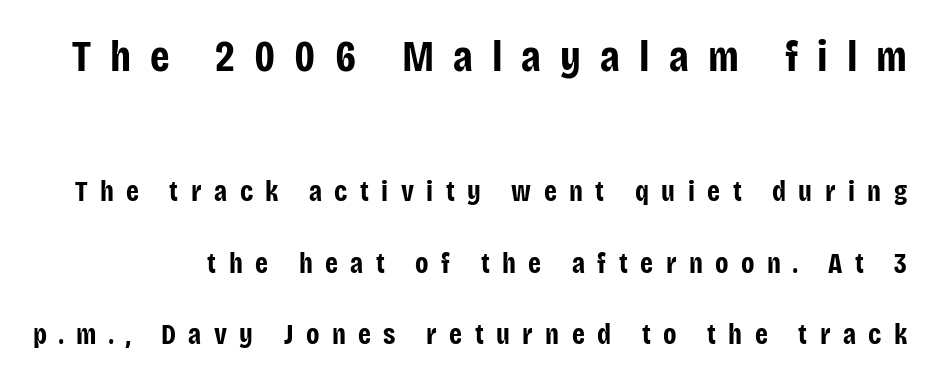
Q: Is the text bold? A: Yes.
Q: Is the text italic (slanted)? A: No, it is upright.
Q: Is the typeface a serif or a sans-serif typeface? A: Sans-serif.
Q: Is the text underlined? A: No.
Q: Is the spacing between letters normal or unusually wide? A: Unusually wide.
Q: Is the spacing between lines tight, normal or loose? A: Loose.
Q: Which block of text is set in a larger size, the first (top) or the second (bottom)? A: The first (top) one.
Q: Width (condensed, normal, or wide)? A: Condensed.
Q: Stroke contrast? A: Low.
Q: x-height? A: Large.
Q: Monospaced? A: No.
